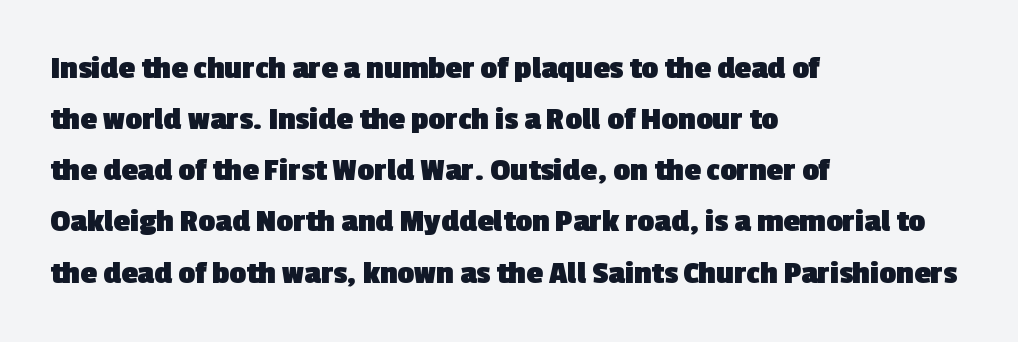
Compared with a centered layout, this one pins lines to the left instead. Any mark beneath the type? The region is blank. How are the letters spaced? Ordinarily, with no added tracking. The passage shown is typeset with a sans-serif family. The passage shown stacks its lines at a standard gap. The passage shown is typed in a proportional face where columns would drift.
